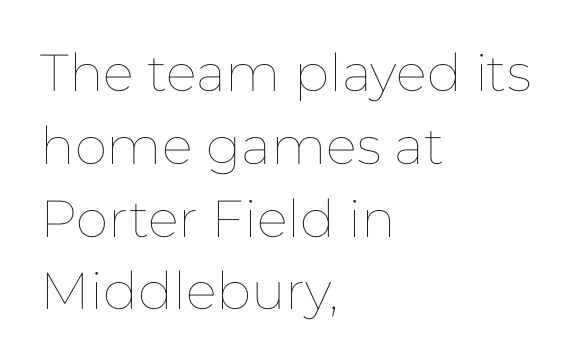
Reading down the column, the eye jumps a familiar distance to each next line. Counters stay open thanks to moderate or lighter strokes. The rendering keeps characters at their native spacing. This sample has the flowing, uneven cadence of proportional lettering.
